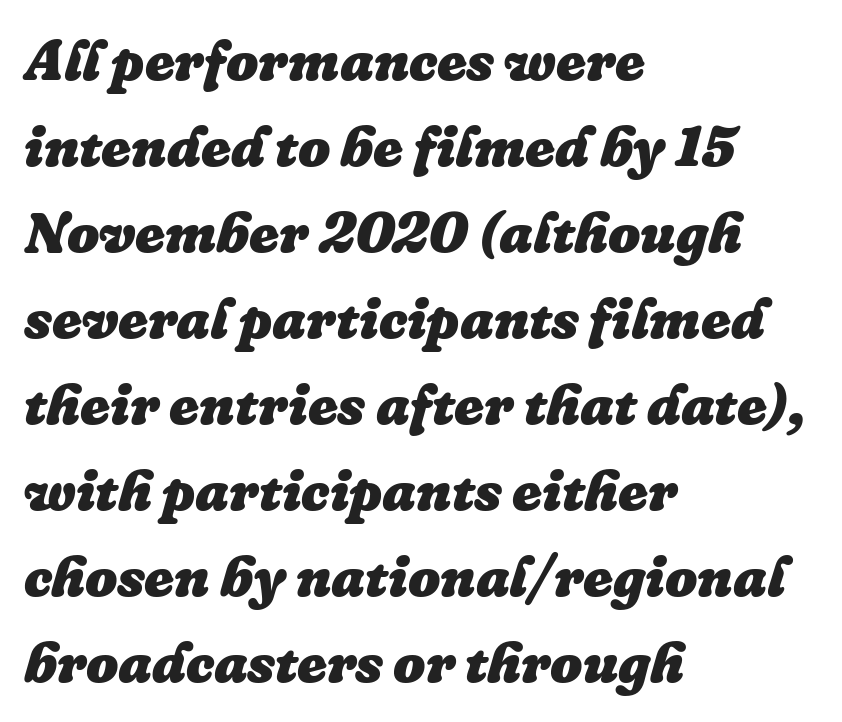
The image shows 57 px heavy type, italic (leaning right); set left-aligned, normal line spacing (1.51x), normal letter spacing, not underlined; low stroke contrast and a medium x-height.
